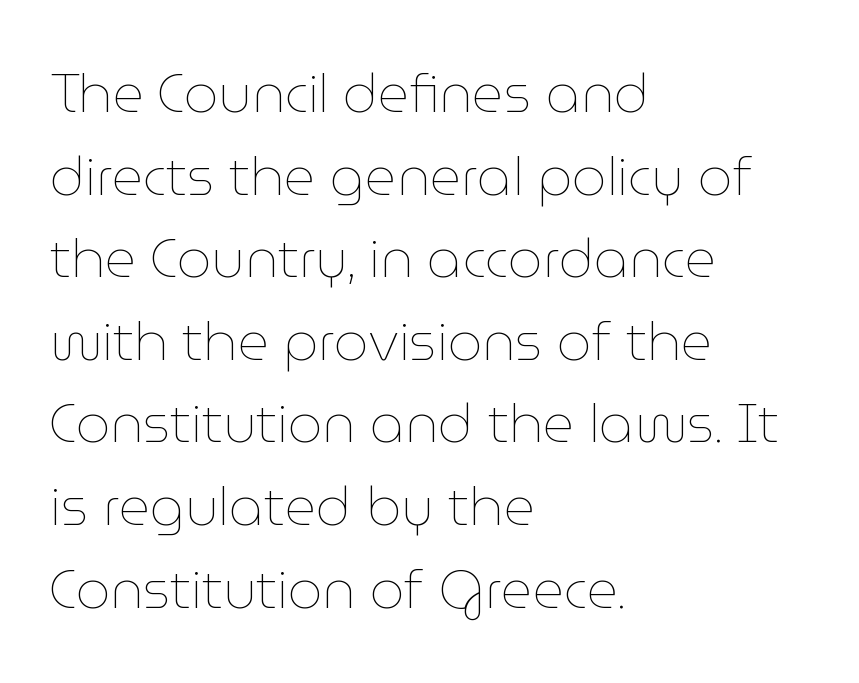
Q: Is the text bold? A: No.
Q: Is the text italic (slanted)? A: No, it is upright.
Q: Is the text underlined? A: No.
Q: How is the paragraph aligned? A: Left-aligned.
Q: Is the spacing between letters normal or unusually wide? A: Normal.
Q: Is the spacing between lines tight, normal or loose? A: Normal.
Q: Width (condensed, normal, or wide)? A: Normal.
Q: Stroke contrast? A: Low.
Q: x-height? A: Medium.
Q: Monospaced? A: No.
